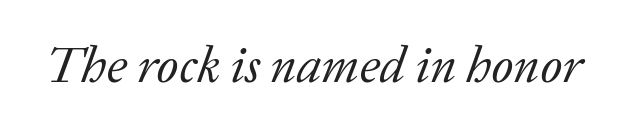
Looks like regular typesetting: each glyph gets only the width it needs. There's an unmistakable incline to the writing here. Weight class: somewhere from thin through regular. Underline: absent.
